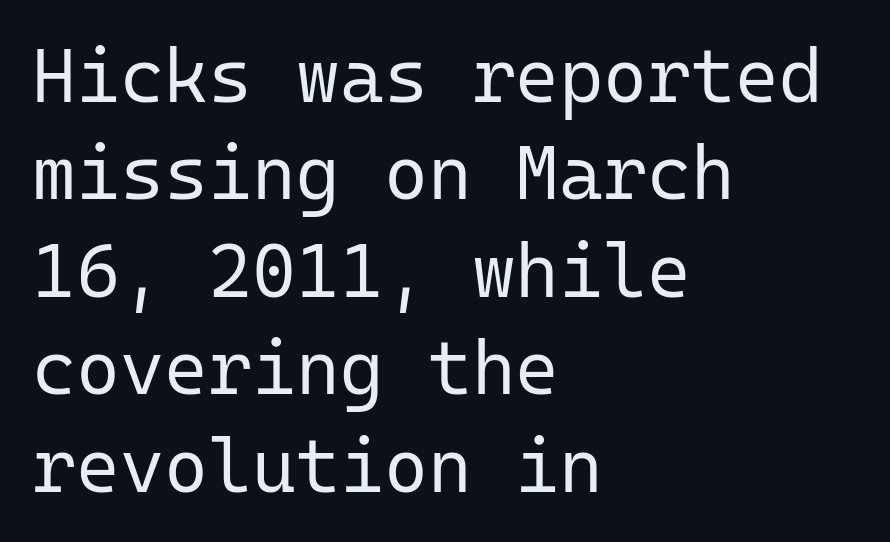
Compared with a typical body face, this is equally light or lighter still. Line starts are locked; line ends wander. Does the type have serifs? No, each stem ends abruptly. There is no visible air inserted between adjacent glyphs. This sample has the even, mechanical cadence of fixed-width lettering.
